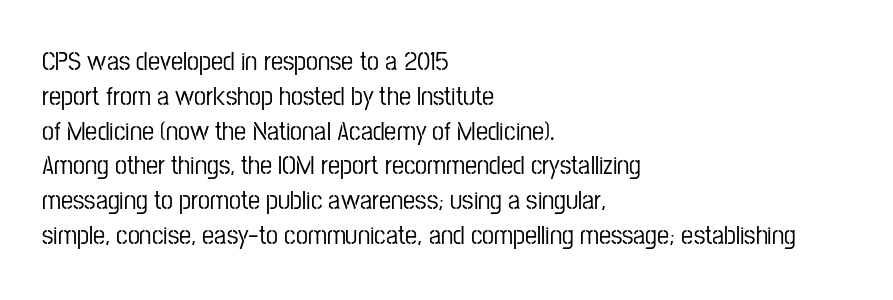
The image shows 27 px text type, upright; set left-aligned, normal line spacing (1.29x), normal letter spacing, not underlined.
